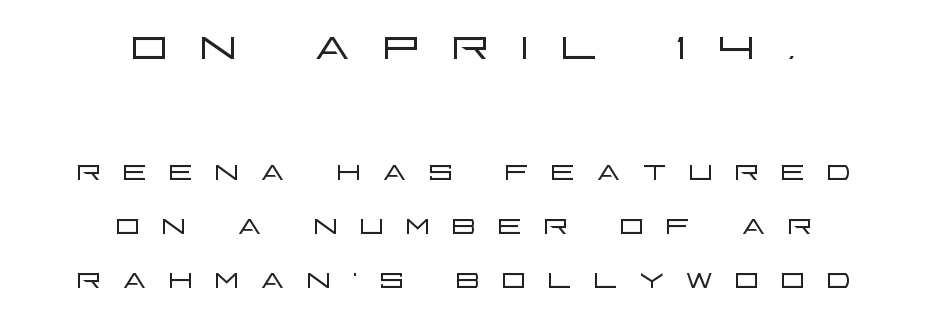
Bigger letters appear in the top chunk; the bottom chunk is reduced. Typeset on center — no edge is straight. Clear beneath every line of the passage. Compared with typical paragraphs, the rows here are spaced about the same.
